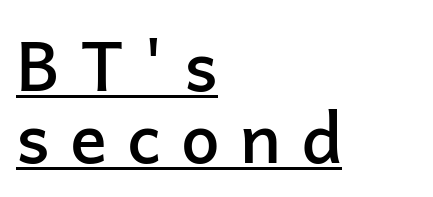
{"serif": "no", "italic": "no", "bold": "semi", "weight": "semibold", "width": "normal", "stroke_contrast": "low", "x_height": "medium", "monospaced": "no", "underline": "yes", "align": "left", "line_spacing": "tight", "line_spacing_ratio": 1.05, "letter_spacing": "wide", "letter_spacing_em": 0.29, "glyph_px": 69}
